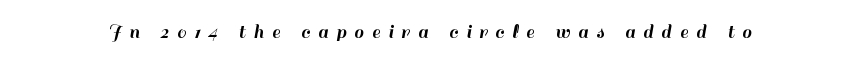
Q: Is the text italic (slanted)? A: Yes.
Q: Is the text underlined? A: No.
Q: Is the spacing between letters normal or unusually wide? A: Unusually wide.
